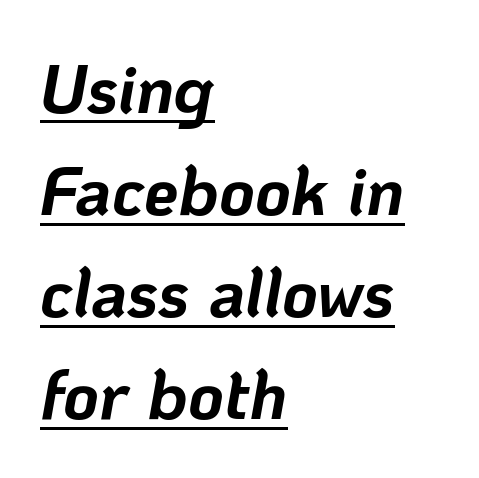
{"italic": "yes", "lean": "right", "slant_degrees": 10, "bold": "yes", "weight": "bold", "width": "normal", "stroke_contrast": "low", "x_height": "medium", "monospaced": "no", "underline": "yes", "align": "left", "line_spacing": "normal", "line_spacing_ratio": 1.48, "letter_spacing": "normal", "letter_spacing_em": 0.0, "glyph_px": 69}
